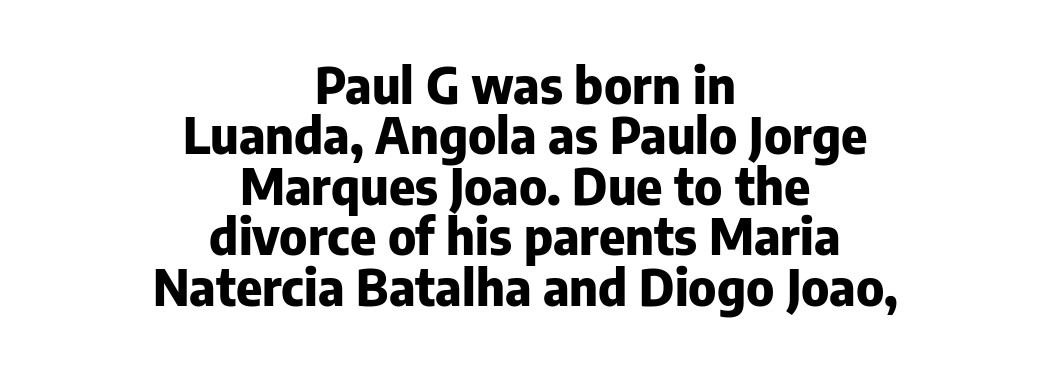
The zone under the glyphs is completely vacant. Regarding leading, the lines here are crowded together. Here the designer chose a conventional face with non-uniform glyph widths. I'd call this a sans setting — the letters go barefoot. Tracking here is standard; glyphs follow each other at the usual distance.
